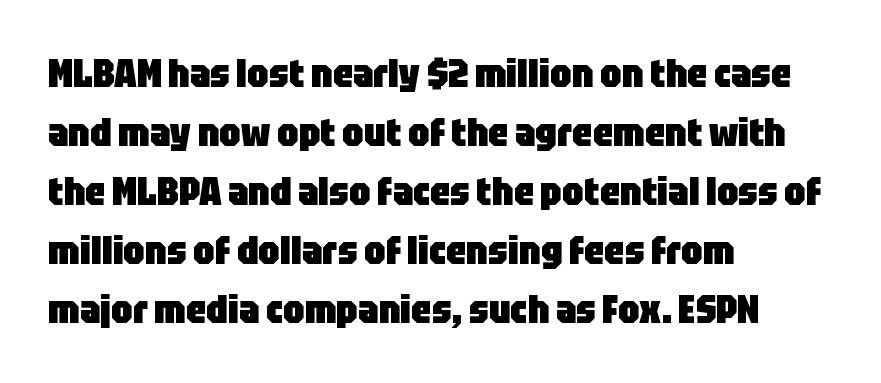
The image shows 39 px heavy, condensed sans-serif type, upright; set left-aligned, normal line spacing (1.51x), normal letter spacing, not underlined; low stroke contrast and a large x-height.
